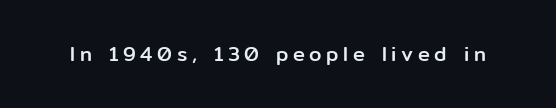
Does extra space separate the letters? Yes, quite a lot of it. Does the lettering tilt? It doesn't — this is upright. A bare baseline throughout the passage.
